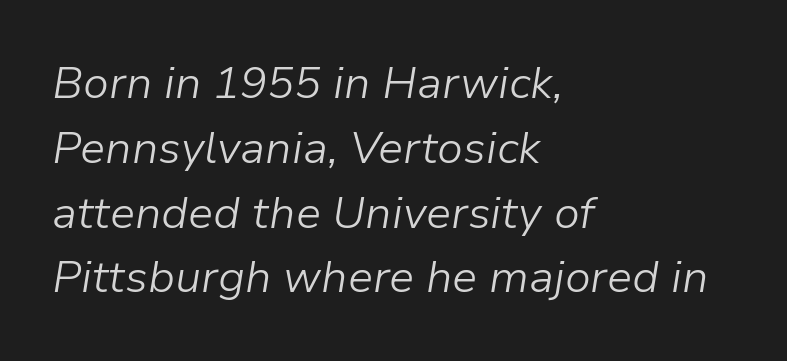
The image shows 45 px light type, italic (leaning right); set left-aligned, normal line spacing (1.44x), normal letter spacing, not underlined; low stroke contrast and a medium x-height.
